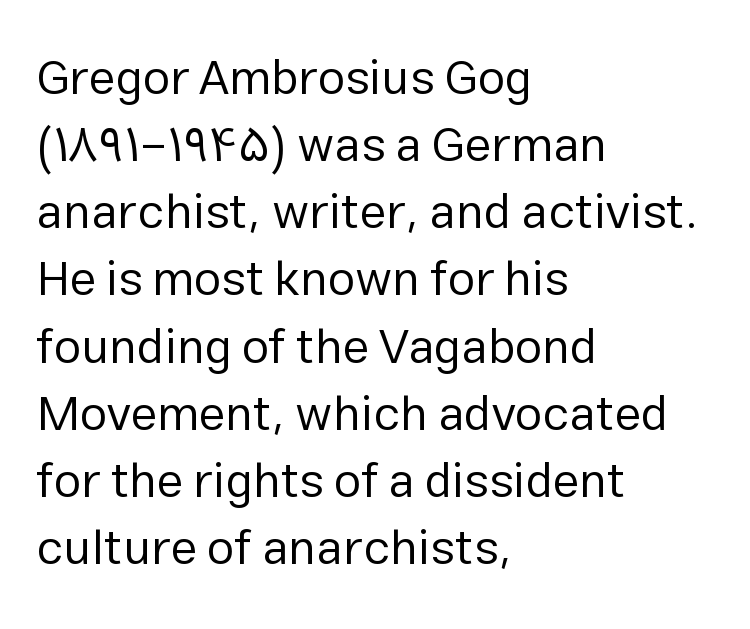
The image shows 49 px regular-weight sans-serif type, upright; set left-aligned, normal line spacing (1.37x), normal letter spacing, not underlined; low stroke contrast and a medium x-height.
